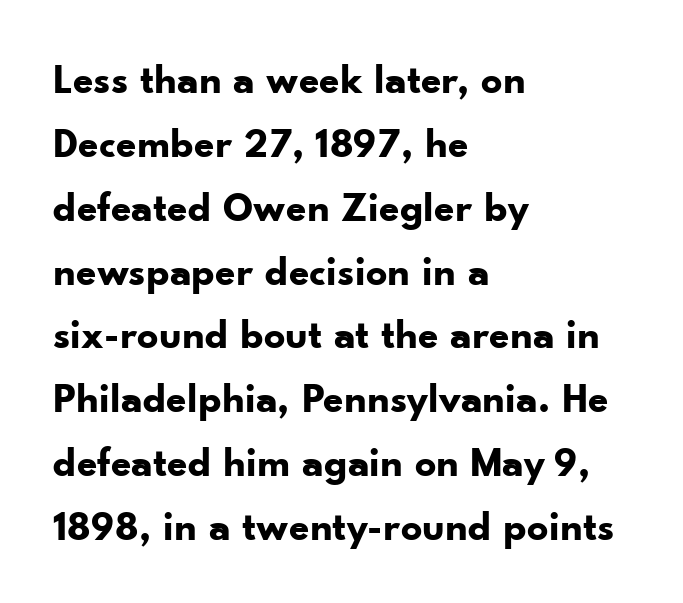
{"serif": "no", "italic": "no", "bold": "yes", "weight": "bold", "width": "normal", "stroke_contrast": "low", "x_height": "small", "monospaced": "no", "underline": "no", "align": "left", "line_spacing": "normal", "line_spacing_ratio": 1.52, "letter_spacing": "normal", "letter_spacing_em": 0.0, "glyph_px": 42}
